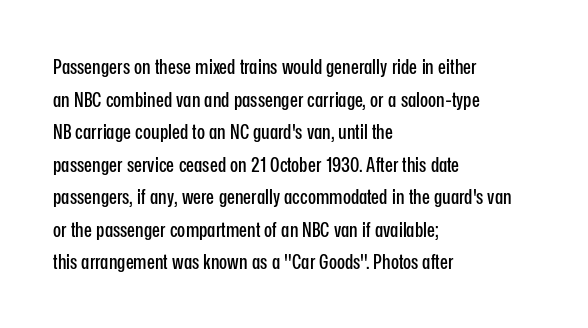
{"italic": "no", "underline": "no", "align": "left", "line_spacing": "normal", "line_spacing_ratio": 1.55, "letter_spacing": "normal", "letter_spacing_em": 0.0, "glyph_px": 21}
